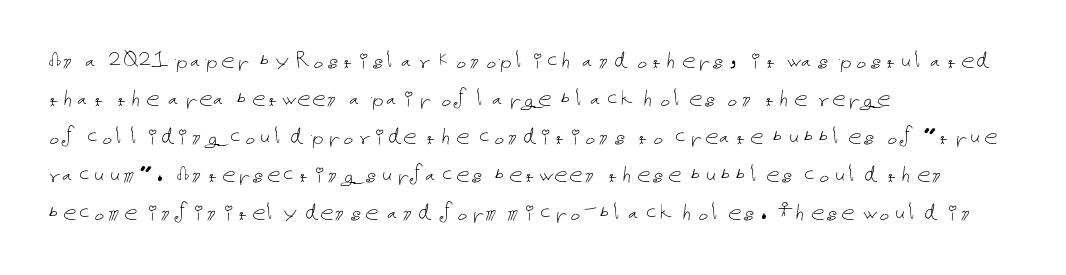
The image shows 27 px text type, upright; set left-aligned, normal line spacing (1.41x), normal letter spacing, not underlined.
